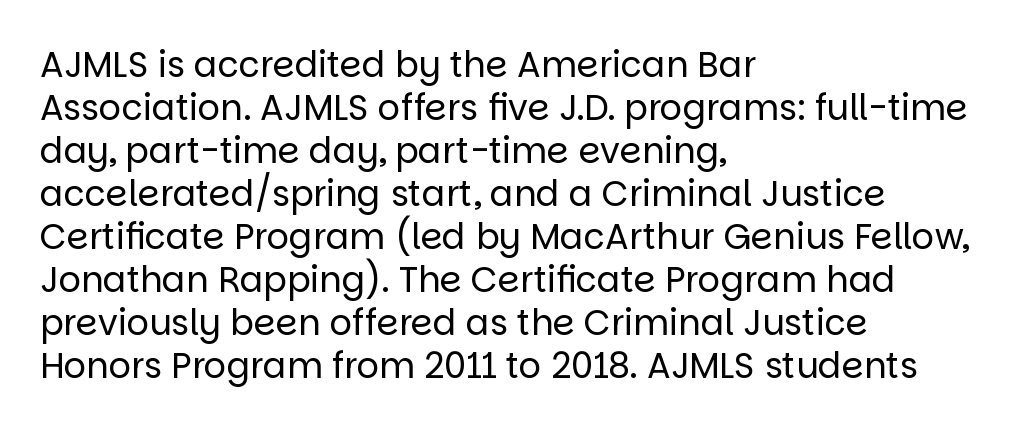
The rendering uses natural spacing where letterforms have individual widths. Look at the tracking — it's just the regular setting, nothing added. Regarding serifs, this sample does without them. The specimen reads as upright at a glance. Type without underlining. Typeset ragged right — the left edge is the straight one.
